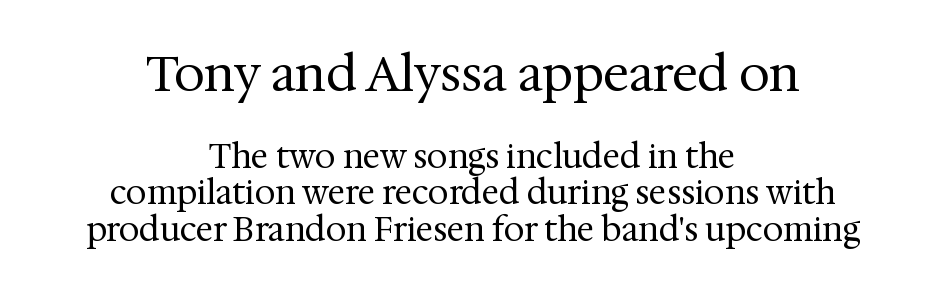
The image shows 49 px regular-weight serif type, upright; set centered, tight line spacing (1.1x), normal letter spacing, not underlined; the first (top) block is 1.48x larger; medium stroke contrast and a medium x-height.
